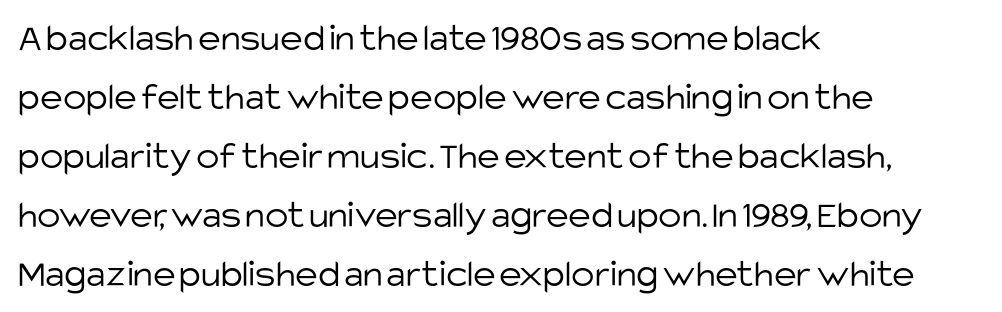
The image shows 39 px light sans-serif type, upright; set left-aligned, normal line spacing (1.51x), normal letter spacing, not underlined; low stroke contrast and a large x-height.
